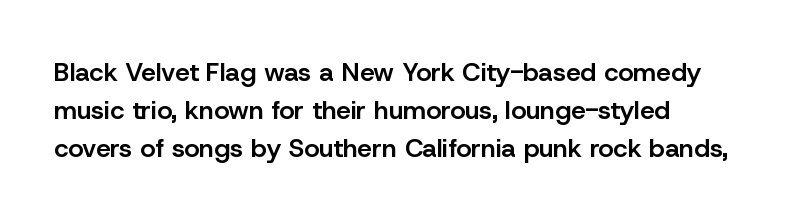
{"italic": "no", "bold": "semi", "underline": "no", "align": "left", "line_spacing": "normal", "line_spacing_ratio": 1.47, "letter_spacing": "normal", "letter_spacing_em": 0.0, "glyph_px": 26}
